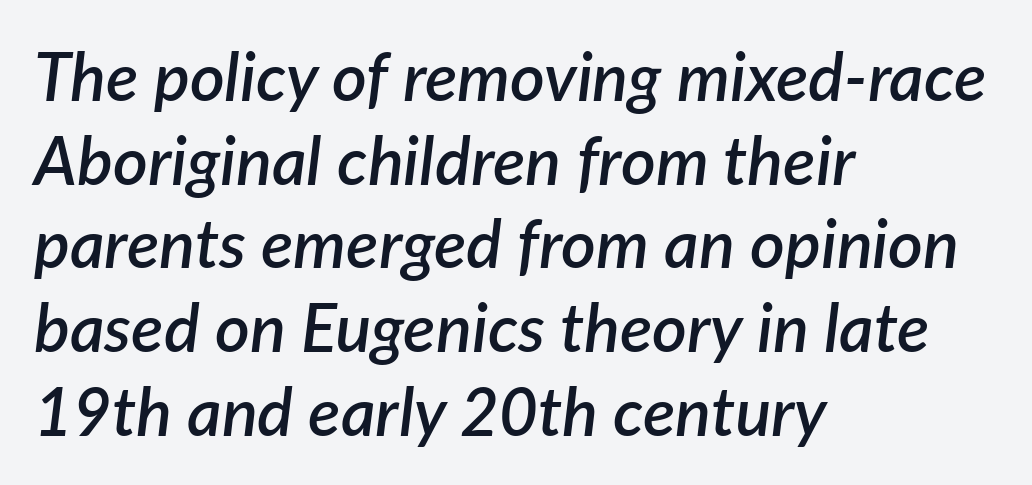
{"italic": "yes", "lean": "right", "slant_degrees": 7, "bold": "semi", "weight": "semibold", "width": "normal", "stroke_contrast": "low", "x_height": "medium", "monospaced": "no", "underline": "no", "align": "left", "line_spacing": "normal", "line_spacing_ratio": 1.25, "letter_spacing": "normal", "letter_spacing_em": 0.0, "glyph_px": 67}
